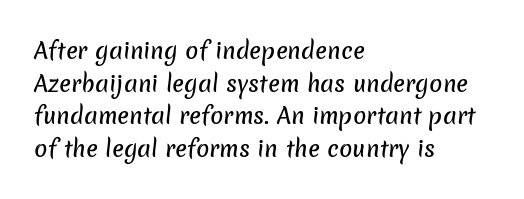
This sample is left-justified, so line endings fall wherever the words run out. Glyph-to-glyph distance matches everyday printed text. Each row of text sits above clean, open space. The space between consecutive lines is moderate.
